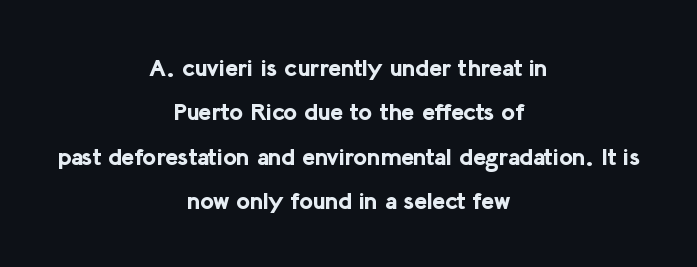
{"italic": "no", "bold": "yes", "underline": "no", "align": "center", "line_spacing_ratio": 1.85, "letter_spacing": "normal", "letter_spacing_em": 0.0, "glyph_px": 24}
